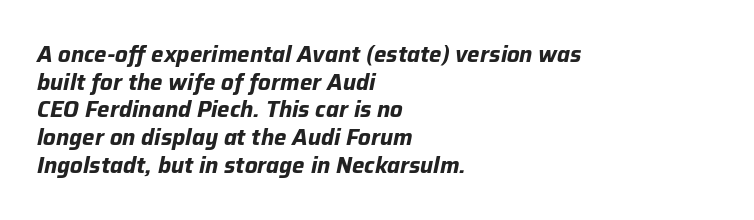
The image shows 22 px bold type, italic (leaning right); set left-aligned, normal line spacing (1.26x), normal letter spacing, not underlined.
